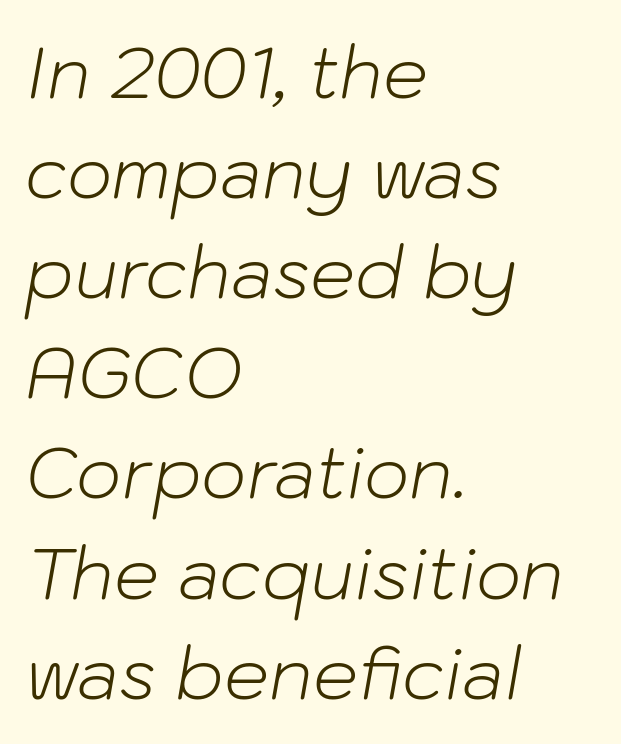
{"italic": "yes", "lean": "right", "slant_degrees": 10, "bold": "no", "weight": "light", "width": "normal", "stroke_contrast": "low", "x_height": "medium", "monospaced": "no", "underline": "no", "align": "left", "line_spacing": "normal", "line_spacing_ratio": 1.41, "letter_spacing": "normal", "letter_spacing_em": 0.0, "glyph_px": 71}
